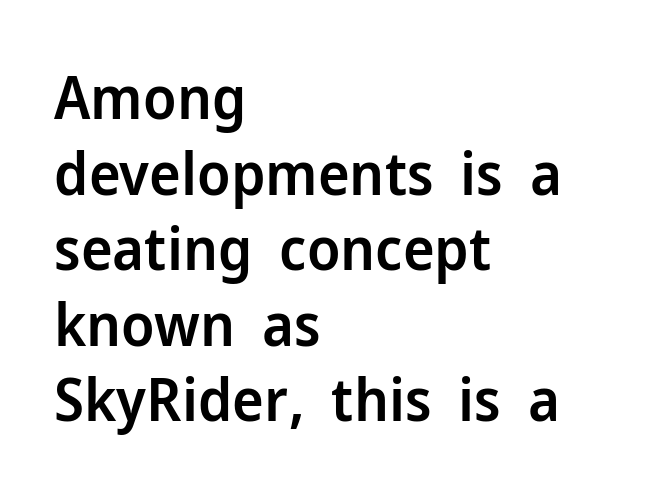
A roman cut, with each character standing at attention. The strip under each line holds only bare page. Serifs: no, the terminals of the letterforms are clean. Moderately thickened strokes mark this as semibold type.
